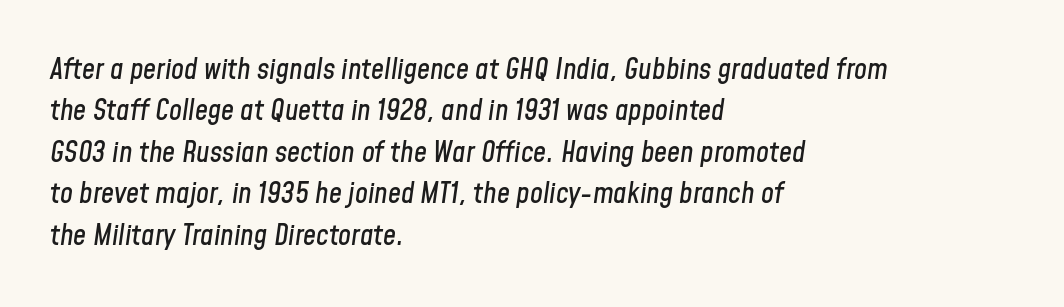
Q: Is the text italic (slanted)? A: Yes, it leans right by about 8 degrees.
Q: Is the text underlined? A: No.
Q: How is the paragraph aligned? A: Left-aligned.
Q: Is the spacing between letters normal or unusually wide? A: Normal.
Q: Is the spacing between lines tight, normal or loose? A: Normal.
Q: Width (condensed, normal, or wide)? A: Condensed.
Q: Stroke contrast? A: Low.
Q: x-height? A: Medium.
Q: Monospaced? A: No.
